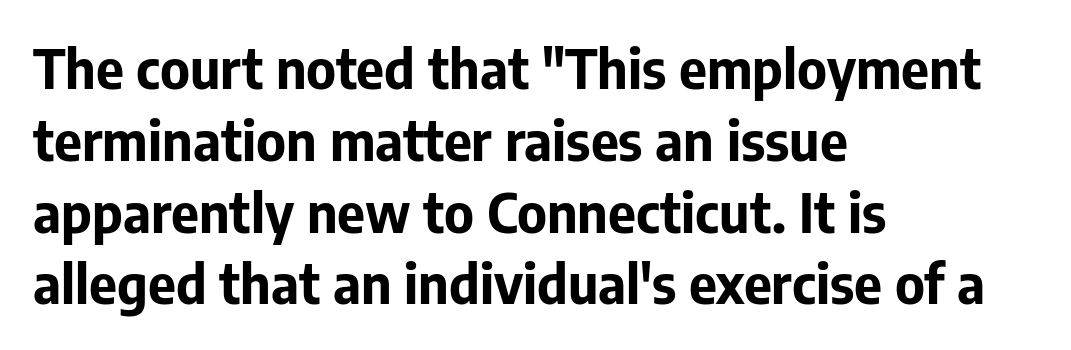
Q: Is the text bold? A: Yes.
Q: Is the text italic (slanted)? A: No, it is upright.
Q: Is the typeface a serif or a sans-serif typeface? A: Sans-serif.
Q: Is the text underlined? A: No.
Q: How is the paragraph aligned? A: Left-aligned.
Q: Is the spacing between letters normal or unusually wide? A: Normal.
Q: Is the spacing between lines tight, normal or loose? A: Normal.
Q: Width (condensed, normal, or wide)? A: Normal.
Q: Stroke contrast? A: Low.
Q: x-height? A: Medium.
Q: Monospaced? A: No.
